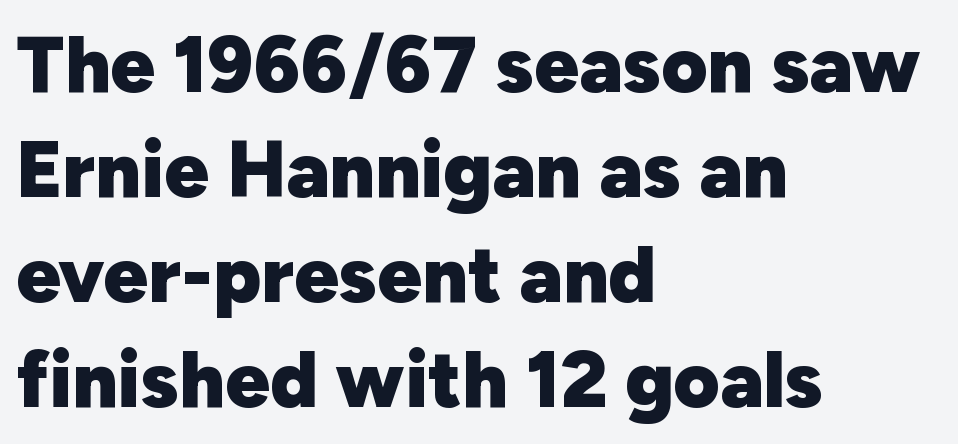
When letters stand straight like this, we call the style roman or upright. Does the weight exceed regular? Yes, all the way to bold. The rag falls on the right side of this text block. The face used here is a sans, in the tradition of grotesques and geometrics. Caption: standard tracking, unaltered. The foot of each line stays bare and open.
